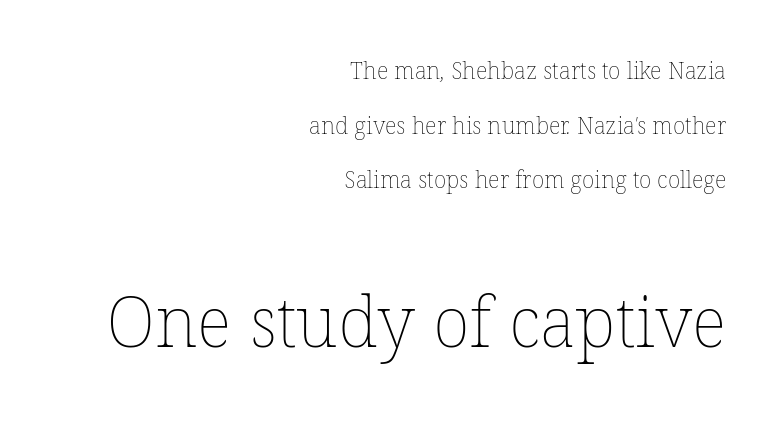
A student would call this right alignment; a typographer would say flush right, rag left. A typesetter would call this zero additional tracking. Bold? No — there's no thickening of the strokes. Character widths vary here, with narrow letters taking less room than wide ones. Vertically, the passage feels expansive, rows floating well apart.
